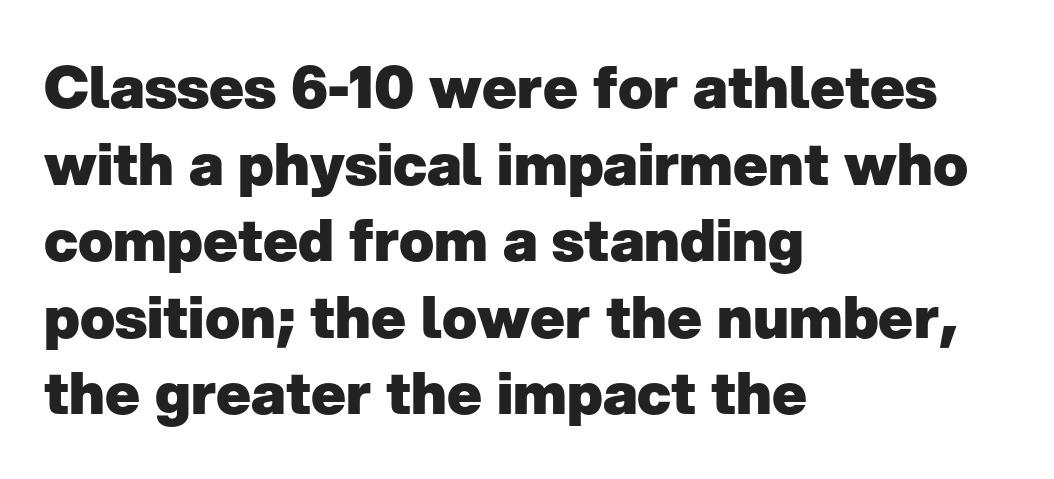
Q: Is the text bold? A: Yes.
Q: Is the text italic (slanted)? A: No, it is upright.
Q: Is the typeface a serif or a sans-serif typeface? A: Sans-serif.
Q: Is the text underlined? A: No.
Q: How is the paragraph aligned? A: Left-aligned.
Q: Is the spacing between letters normal or unusually wide? A: Normal.
Q: Is the spacing between lines tight, normal or loose? A: Normal.
Q: Width (condensed, normal, or wide)? A: Normal.
Q: Stroke contrast? A: Low.
Q: x-height? A: Medium.
Q: Monospaced? A: No.
